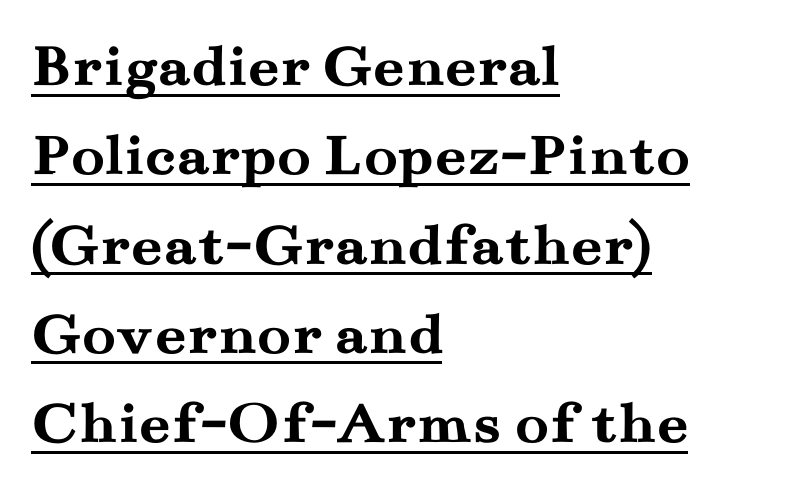
The image shows 62 px semibold, wide serif type, upright; set left-aligned, normal line spacing (1.44x), normal letter spacing, underlined; medium stroke contrast and a small x-height.
